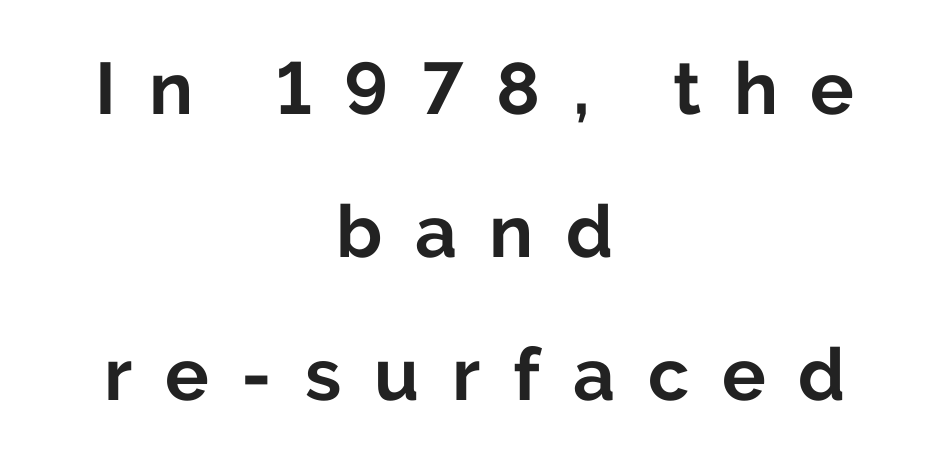
Does the weight exceed regular? Yes, all the way to bold. Line starts and ends both wander, symmetrically. You could not count columns in this text — the font is proportionally spaced. Honestly, the rows look like they've been pulled way apart.
